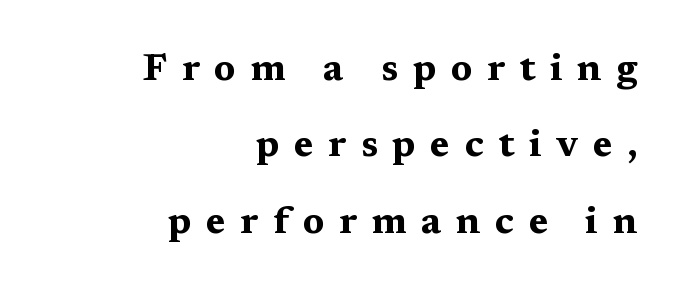
{"serif": "yes", "italic": "no", "bold": "yes", "weight": "bold", "width": "wide", "stroke_contrast": "medium", "x_height": "medium", "monospaced": "no", "underline": "no", "align": "right", "line_spacing": "loose", "line_spacing_ratio": 2.01, "letter_spacing": "wide", "letter_spacing_em": 0.38, "glyph_px": 38}
